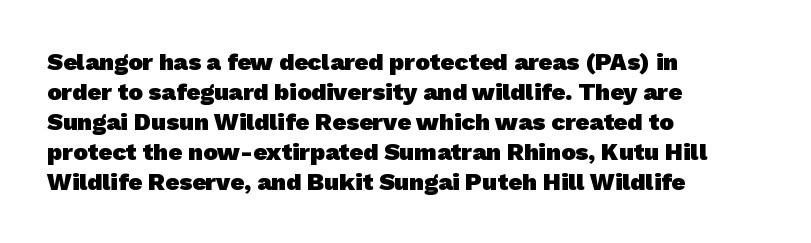
Heft: maximum for text — a bold. Typeset ragged right — the left edge is the straight one. Nobody touched the tracking dial on this one. Leading: standard.
